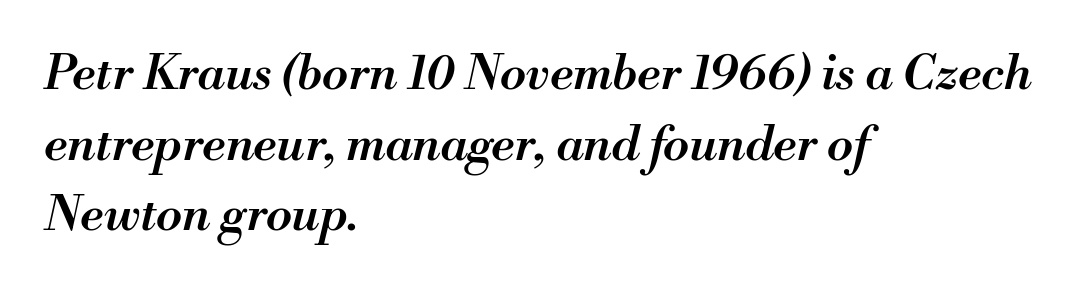
Nobody drew a line under any word here. Is the letter spacing exaggerated? No — it looks like the ordinary default. The sample has been set in demibold, a notch under bold. Compared with a centered layout, this one pins lines to the left instead. A typesetter would call this proportional, since set widths differ per character. These lines sit exactly where default settings would place them.
